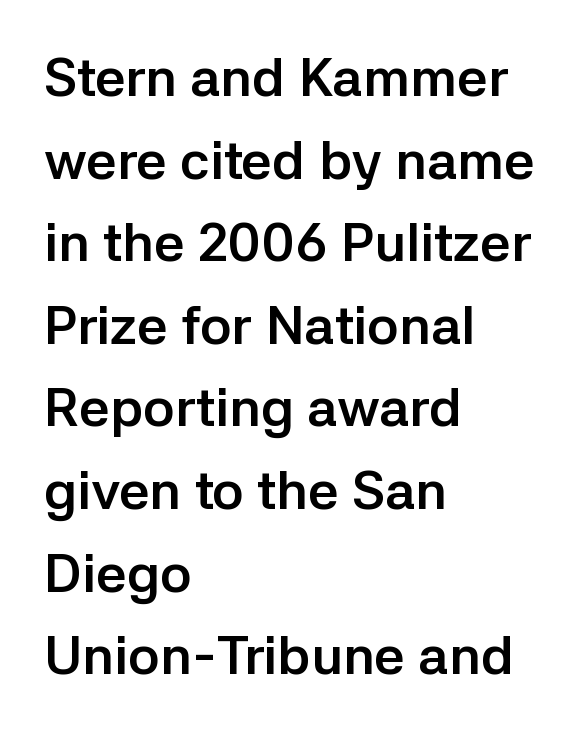
{"serif": "no", "italic": "no", "bold": "yes", "weight": "semibold", "width": "normal", "stroke_contrast": "low", "x_height": "medium", "monospaced": "no", "underline": "no", "align": "left", "line_spacing": "normal", "line_spacing_ratio": 1.53, "letter_spacing": "normal", "letter_spacing_em": 0.0, "glyph_px": 54}
